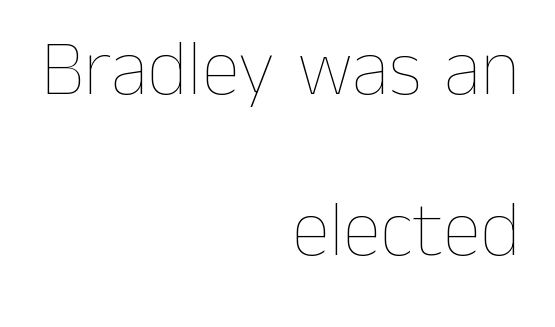
{"italic": "no", "bold": "no", "weight": "thin", "width": "normal", "stroke_contrast": "low", "x_height": "medium", "monospaced": "no", "underline": "no", "align": "right", "line_spacing": "loose", "line_spacing_ratio": 2.07, "letter_spacing": "normal", "letter_spacing_em": 0.0, "glyph_px": 78}
